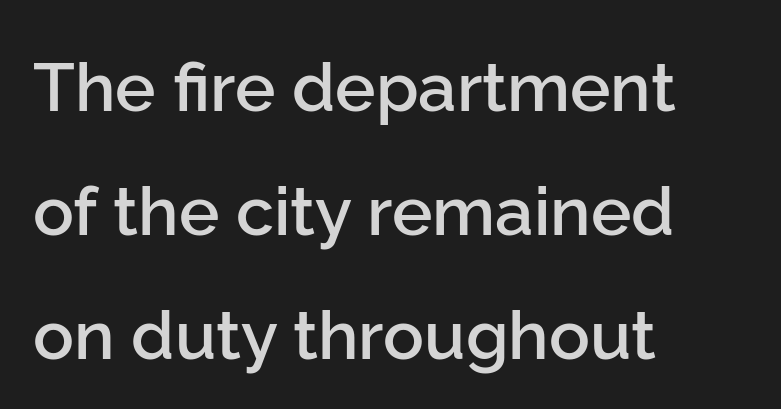
The image shows 68 px semibold sans-serif type, upright; set left-aligned, line spacing 1.82x, normal letter spacing, not underlined; low stroke contrast and a medium x-height.
